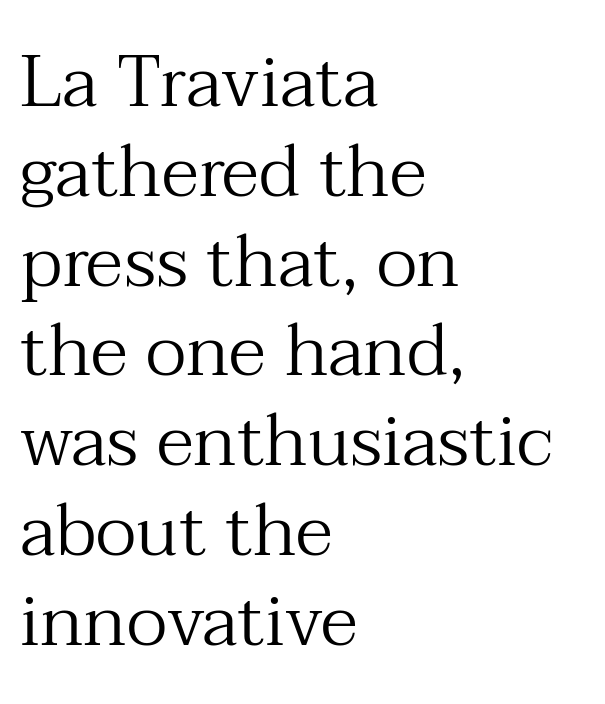
The axis of the letterforms is exactly vertical. The ragged edge is on the right, which tells us the setting is flush left. A typesetter would call this zero additional tracking. Does the type have serifs? Yes, each stem ends in a small foot. Is this a fixed-width face? No — the glyphs have proportional, varying widths.
